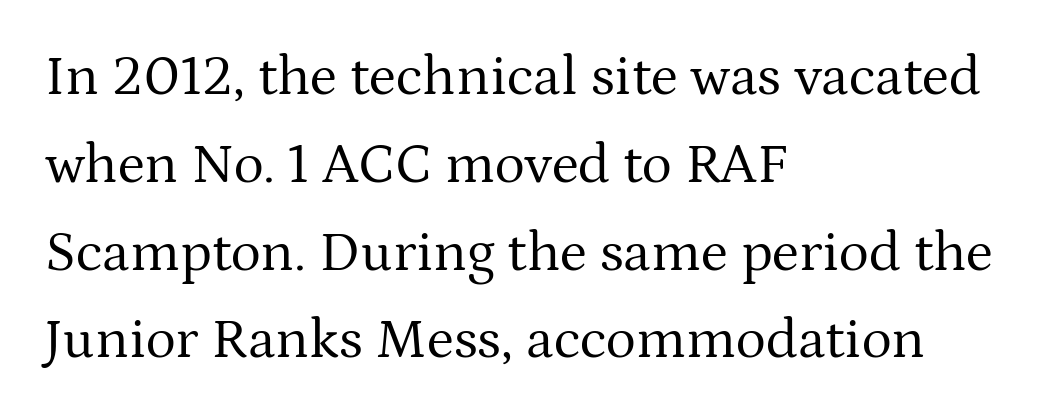
This is roman type, the default non-slanted kind. The typesetting does not lean heavy: it is not bold. The specimen omits any rule beneath the text block's lines. Regarding serifs, this sample has them. The line-height multiplier appears to be the usual default.
